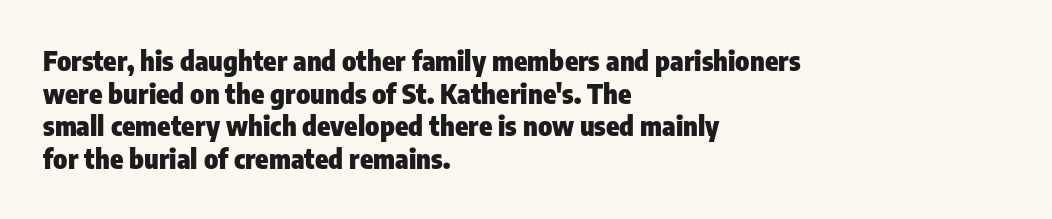
{"italic": "no", "bold": "yes", "underline": "no", "align": "left", "line_spacing_ratio": 1.21, "letter_spacing": "normal", "letter_spacing_em": 0.0, "glyph_px": 27}
